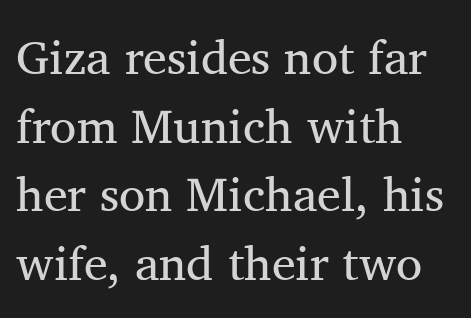
Rendered with straight, roman letterforms. Is this a heavy cut? Hardly; it is regular or lighter. Is there much room between lines? A standard amount, neither cramped nor airy. Varying glyph widths throughout — classic text-font behaviour.
